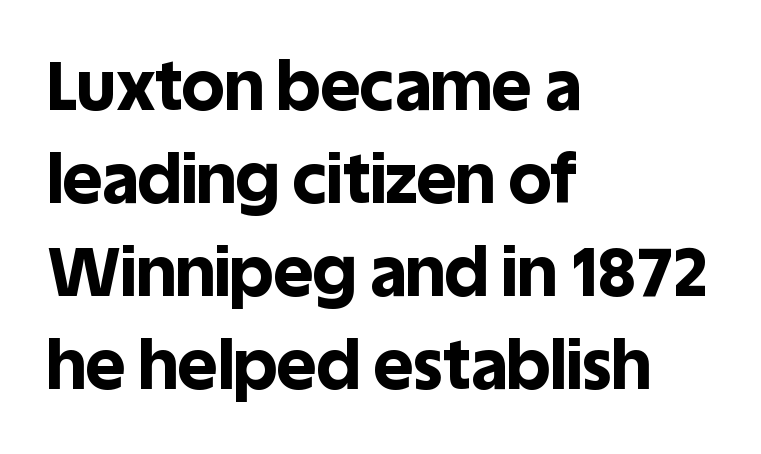
Q: Is the text bold? A: Yes.
Q: Is the text italic (slanted)? A: No, it is upright.
Q: Is the typeface a serif or a sans-serif typeface? A: Sans-serif.
Q: Is the text underlined? A: No.
Q: How is the paragraph aligned? A: Left-aligned.
Q: Is the spacing between letters normal or unusually wide? A: Normal.
Q: Is the spacing between lines tight, normal or loose? A: Normal.
Q: Width (condensed, normal, or wide)? A: Normal.
Q: x-height? A: Large.
Q: Monospaced? A: No.
